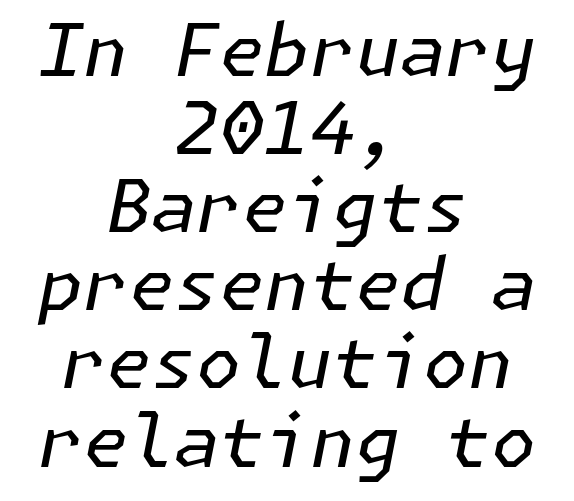
The image shows 73 px regular-weight type, italic (leaning right); set centered, tight line spacing (1.07x), normal letter spacing, not underlined; low stroke contrast and a medium x-height.
